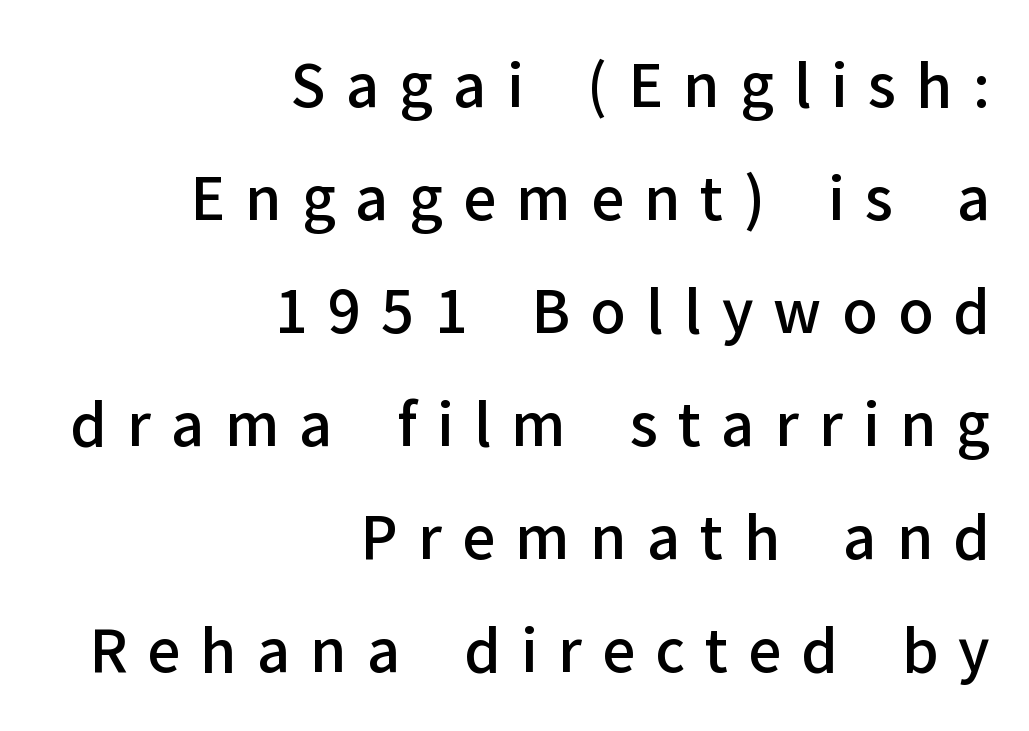
{"serif": "no", "italic": "no", "bold": "semi", "weight": "semibold", "width": "normal", "stroke_contrast": "low", "x_height": "medium", "monospaced": "no", "underline": "no", "align": "right", "line_spacing": "loose", "line_spacing_ratio": 1.95, "letter_spacing": "wide", "letter_spacing_em": 0.35, "glyph_px": 58}
